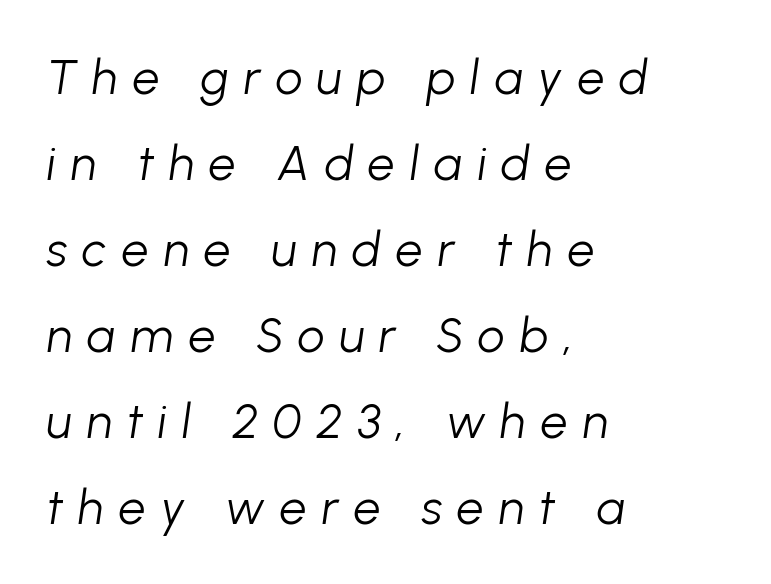
Q: Is the text bold? A: No.
Q: Is the text italic (slanted)? A: Yes, it leans right by about 8 degrees.
Q: Is the text underlined? A: No.
Q: How is the paragraph aligned? A: Left-aligned.
Q: Is the spacing between letters normal or unusually wide? A: Unusually wide.
Q: Width (condensed, normal, or wide)? A: Normal.
Q: Stroke contrast? A: Low.
Q: x-height? A: Medium.
Q: Monospaced? A: No.
